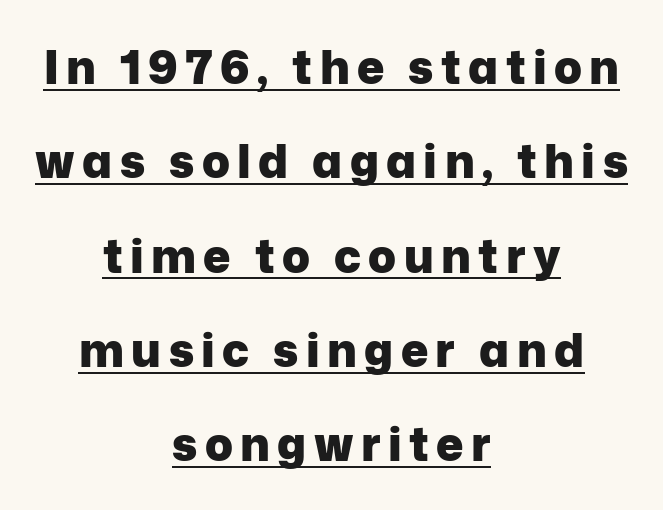
The image shows 46 px heavy sans-serif type, upright; set centered, loose line spacing (2.05x), underlined; low stroke contrast and a medium x-height.
